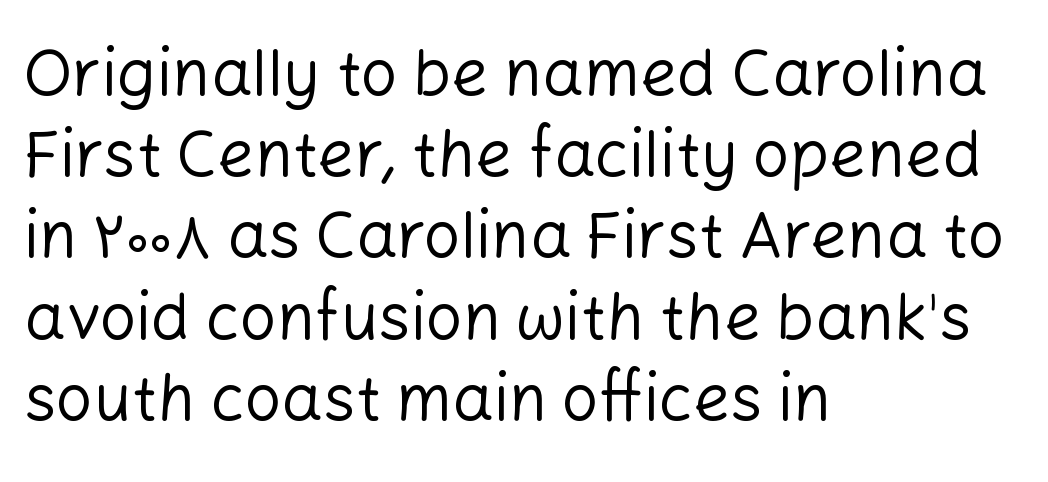
{"serif": "no", "italic": "no", "bold": "no", "weight": "regular", "width": "normal", "stroke_contrast": "low", "x_height": "medium", "monospaced": "no", "underline": "no", "align": "left", "line_spacing": "normal", "line_spacing_ratio": 1.25, "letter_spacing": "normal", "letter_spacing_em": 0.0, "glyph_px": 65}
